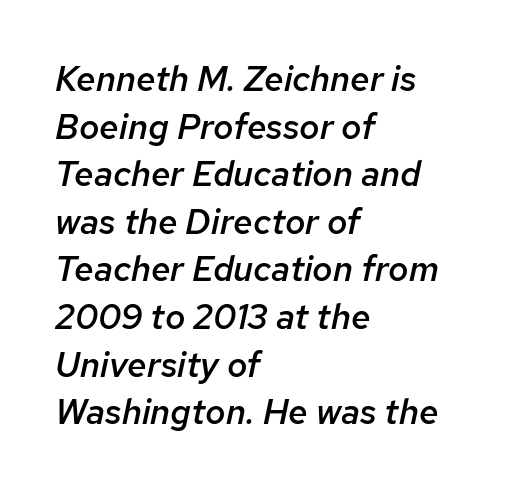
A bare baseline throughout the passage. A typesetter would call this proportional, since set widths differ per character. The letters sit at their default tracking, neither squeezed nor spread. Leftover space on each line is placed entirely after the last word. Designer's note — italics engaged. Successive baselines arrive at the customary interval.
